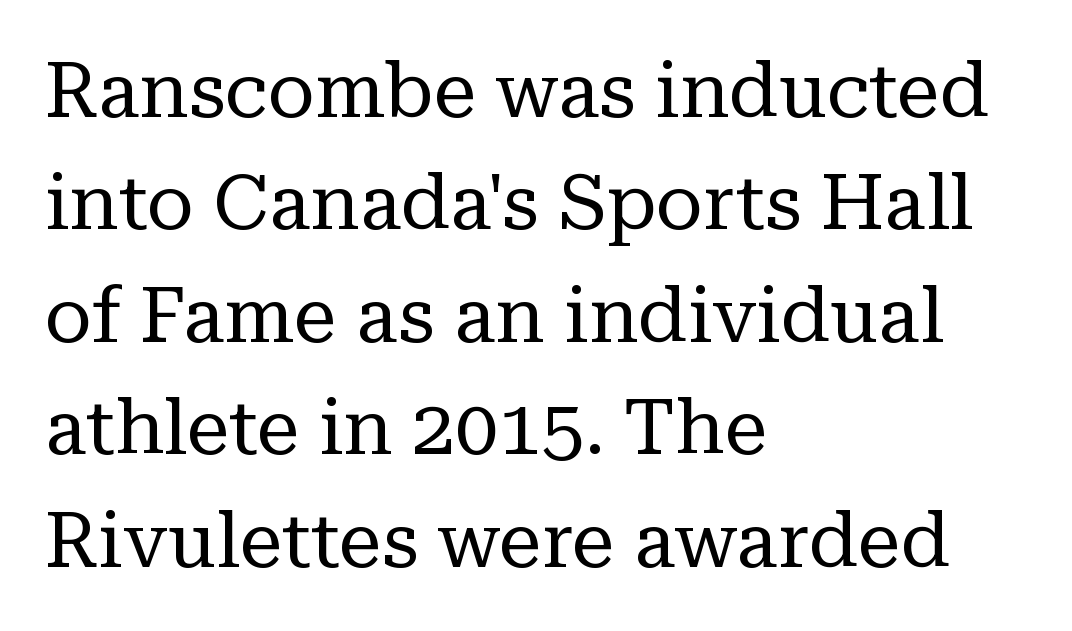
A bare baseline throughout the passage. A student would call this left alignment; a typographer would say flush left, rag right. This sample uses a serif face. The lines sit at an ordinary, default distance from one another. No chunkiness to these letters — they're not bold.
